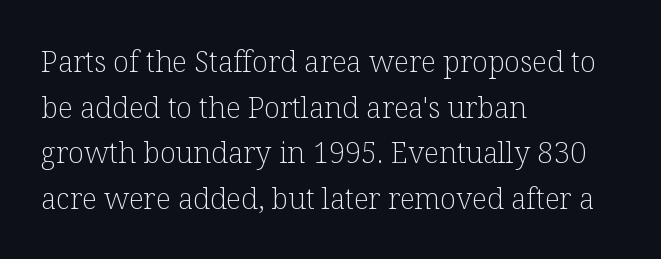
The image shows 29 px light serif type, upright; set left-aligned, normal line spacing (1.57x), normal letter spacing, not underlined; low stroke contrast and a medium x-height.
